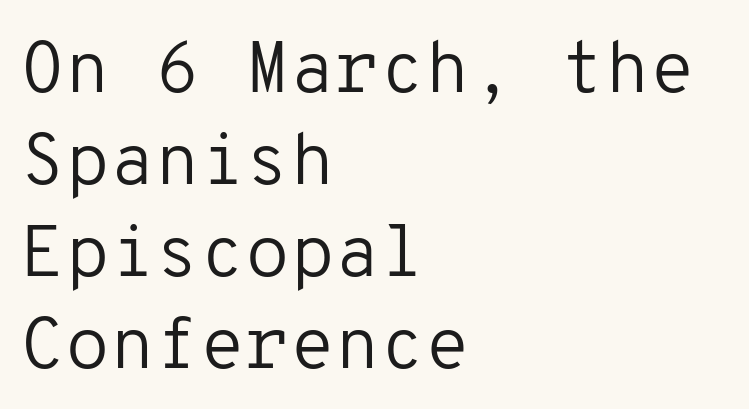
Q: Is the text bold? A: No.
Q: Is the text italic (slanted)? A: No, it is upright.
Q: Is the typeface a serif or a sans-serif typeface? A: Sans-serif.
Q: Is the text underlined? A: No.
Q: How is the paragraph aligned? A: Left-aligned.
Q: Is the spacing between letters normal or unusually wide? A: Normal.
Q: Is the spacing between lines tight, normal or loose? A: Normal.
Q: Width (condensed, normal, or wide)? A: Normal.
Q: Stroke contrast? A: Low.
Q: x-height? A: Medium.
Q: Monospaced? A: Yes.
